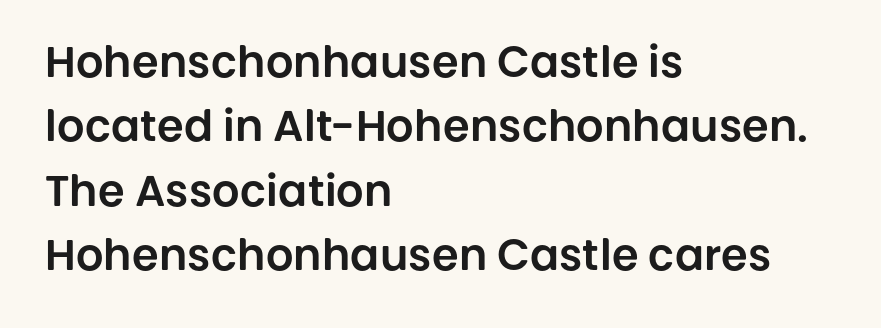
The image shows 43 px sans-serif type, upright; set left-aligned, normal line spacing (1.5x), normal letter spacing, not underlined; low stroke contrast and a large x-height.
